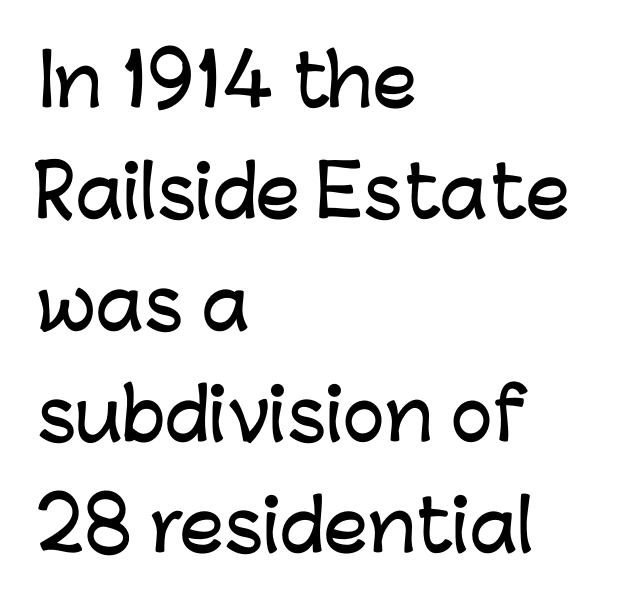
{"serif": "no", "italic": "no", "width": "normal", "stroke_contrast": "low", "x_height": "medium", "monospaced": "no", "underline": "no", "align": "left", "line_spacing": "normal", "line_spacing_ratio": 1.59, "letter_spacing": "normal", "letter_spacing_em": 0.0, "glyph_px": 70}
